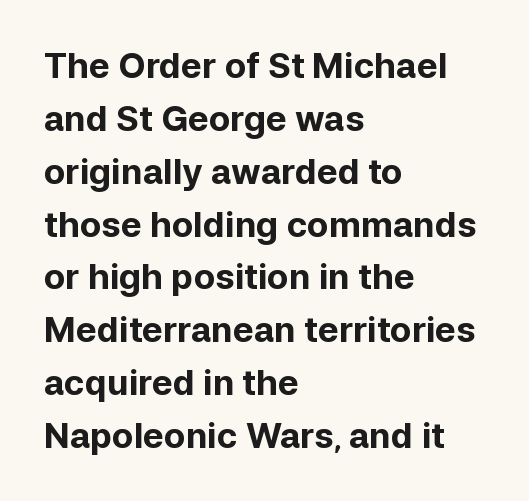
{"serif": "no", "italic": "no", "bold": "yes", "weight": "bold", "width": "normal", "stroke_contrast": "low", "x_height": "medium", "monospaced": "no", "underline": "no", "align": "left", "line_spacing": "normal", "line_spacing_ratio": 1.51, "letter_spacing": "normal", "letter_spacing_em": 0.0, "glyph_px": 35}
